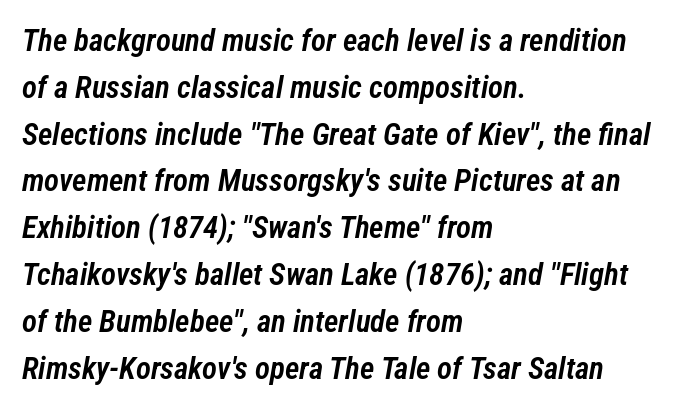
The lines in this sample share a left origin and differ only in where they stop. Here the designer chose a conventional face with non-uniform glyph widths. Descenders are the only things crossing below the line. There's an unmistakable incline to the writing here. Vertically, the passage feels balanced, rows spaced as you'd expect.
